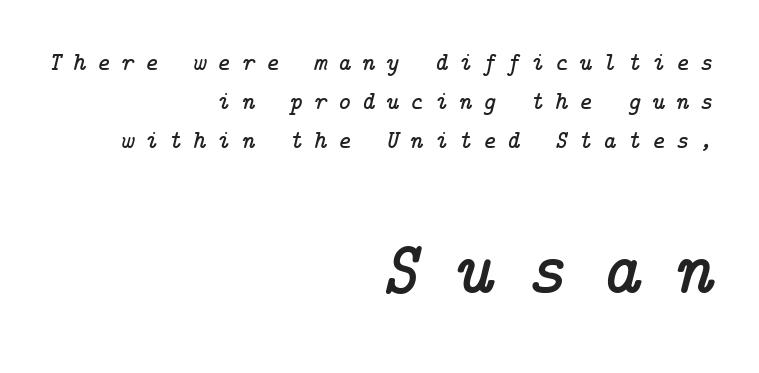
{"serif": "yes", "italic": "yes", "lean": "right", "slant_degrees": 14, "width": "normal", "stroke_contrast": "low", "x_height": "medium", "underline": "no", "align": "right", "line_spacing": "normal", "line_spacing_ratio": 1.56, "letter_spacing": "wide", "letter_spacing_em": 0.44, "larger_block": "second", "size_ratio": 3.04, "glyph_px": 76}
